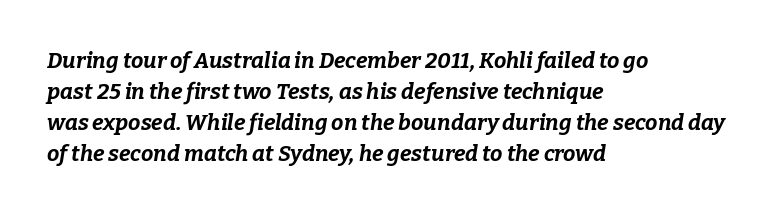
Q: Is the text bold? A: Yes.
Q: Is the text italic (slanted)? A: Yes, it leans right by about 9 degrees.
Q: Is the text underlined? A: No.
Q: How is the paragraph aligned? A: Left-aligned.
Q: Is the spacing between letters normal or unusually wide? A: Normal.
Q: Is the spacing between lines tight, normal or loose? A: Normal.
